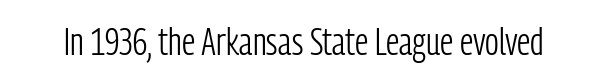
In terms of posture, this sample is upright. The tracking reads as untouched default to a designer's eye. This rendering features lettering with no underline. The passage shown is typed in a proportional face where columns would drift. This is not heavy type; no bold has been used.
